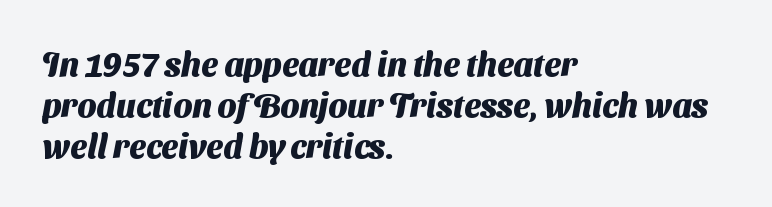
A typesetter would call this leading conventional body-copy spacing. The sample has been set heavy, in full bold. The specimen omits any rule beneath the text block's lines. Here the designer chose a conventional face with non-uniform glyph widths.
